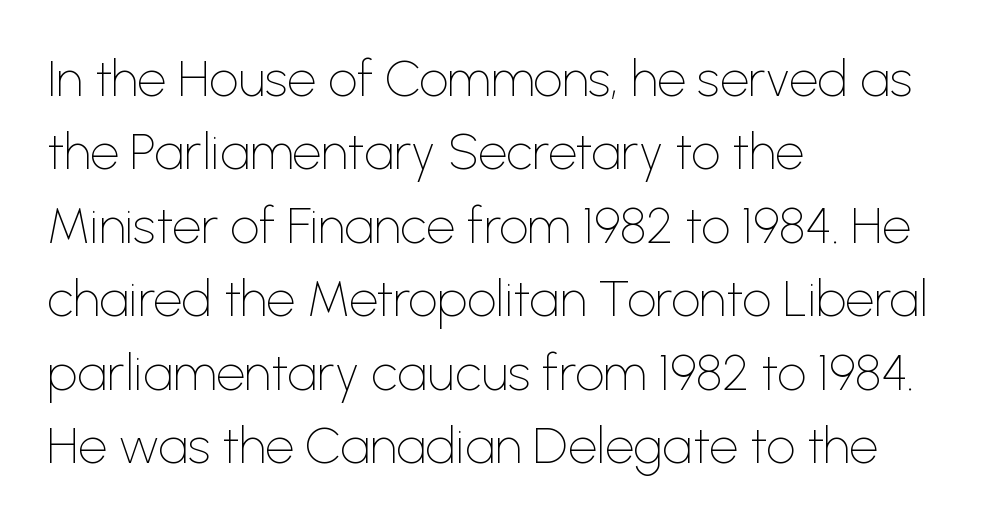
{"serif": "no", "italic": "no", "bold": "no", "weight": "thin", "width": "normal", "stroke_contrast": "low", "x_height": "medium", "monospaced": "no", "underline": "no", "align": "left", "line_spacing": "normal", "line_spacing_ratio": 1.44, "letter_spacing": "normal", "letter_spacing_em": 0.0, "glyph_px": 51}
